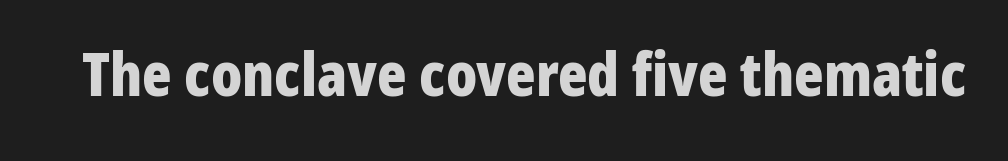
Q: Is the text bold? A: Yes.
Q: Is the text italic (slanted)? A: No, it is upright.
Q: Is the typeface a serif or a sans-serif typeface? A: Sans-serif.
Q: Is the text underlined? A: No.
Q: Is the spacing between letters normal or unusually wide? A: Normal.
Q: Width (condensed, normal, or wide)? A: Condensed.
Q: Stroke contrast? A: Low.
Q: x-height? A: Medium.
Q: Monospaced? A: No.
